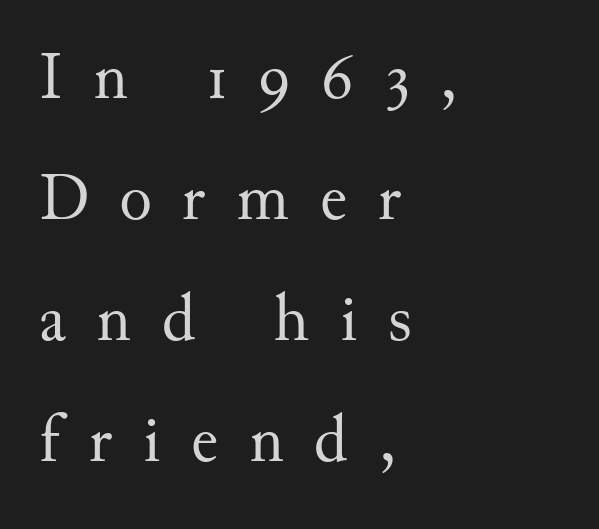
The paragraph has a hard left edge and a soft right edge. The face used here is rendered with a markedly widened letterfit. The string is rendered with underlining switched off. The letters advance in unequal steps, a hallmark of proportional type. A roman cut, with each character standing at attention. No letter is thick-stroked: the sample isn't bold.
